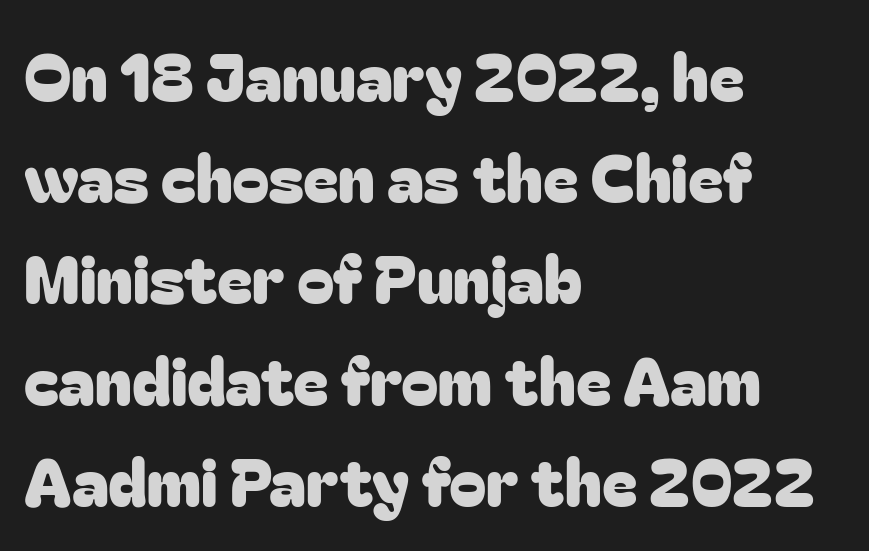
{"serif": "no", "italic": "no", "width": "normal", "stroke_contrast": "low", "x_height": "medium", "monospaced": "no", "underline": "no", "align": "left", "line_spacing": "normal", "line_spacing_ratio": 1.51, "letter_spacing": "normal", "letter_spacing_em": 0.0, "glyph_px": 67}
